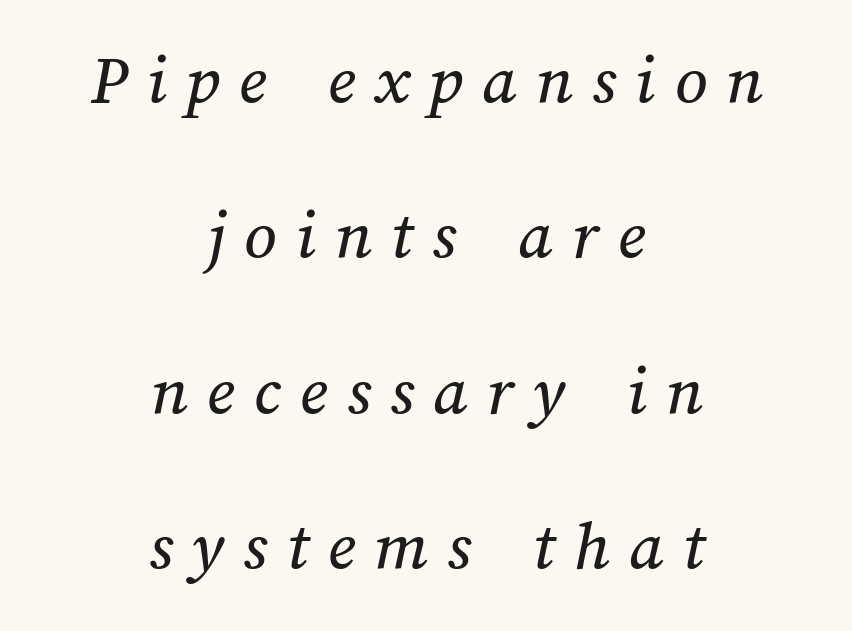
Do the characters align in a grid? No, the font is proportional. Honestly, there is no underline to notice here at all. Honestly, the rows look like they've been pulled way apart. If you folded the block vertically in half, each line would mirror itself in length. The rendering inserts visible extra space after every character.
